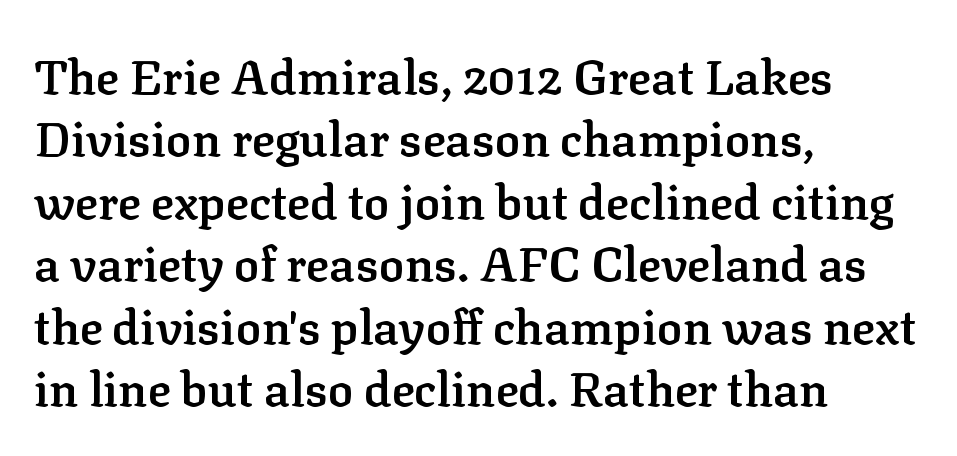
Each line starts at the same left margin while the right side varies. The letterforms sit shoulder to shoulder at normal distance. The passage shown is not underscored anywhere. This rendering employs a face with finishing strokes, i.e., a serif.
